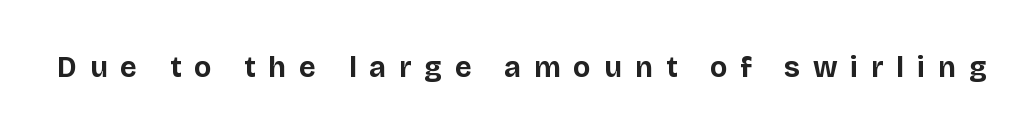
The image shows 29 px bold sans-serif type, upright; set unusually wide letter spacing (+0.45 em), not underlined; low stroke contrast and a large x-height.
